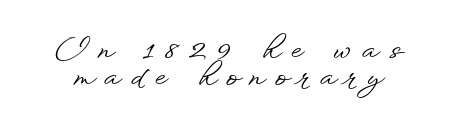
Character widths vary here, with narrow letters taking less room than wide ones. Here the glyphs are tracked loosely, breaking word shapes into spaced letters. Grotesque or geometric, the face here clearly has no serifs. The gap between lines stays unmarked. The block of text is dense from top to bottom, with scant space between rows.
